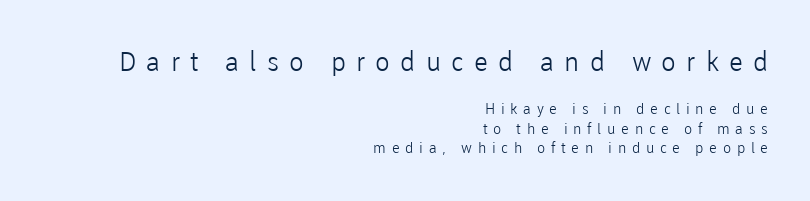
The image shows 27 px text type, upright; set right-aligned, normal line spacing (1.29x), unusually wide letter spacing (+0.38 em), not underlined; the first (top) block is 1.8x larger.
